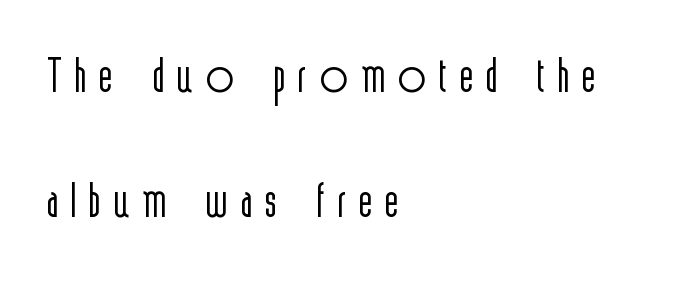
Q: Is the text bold? A: No.
Q: Is the text italic (slanted)? A: No, it is upright.
Q: Is the typeface a serif or a sans-serif typeface? A: Sans-serif.
Q: Is the text underlined? A: No.
Q: How is the paragraph aligned? A: Left-aligned.
Q: Width (condensed, normal, or wide)? A: Condensed.
Q: x-height? A: Medium.
Q: Monospaced? A: No.
